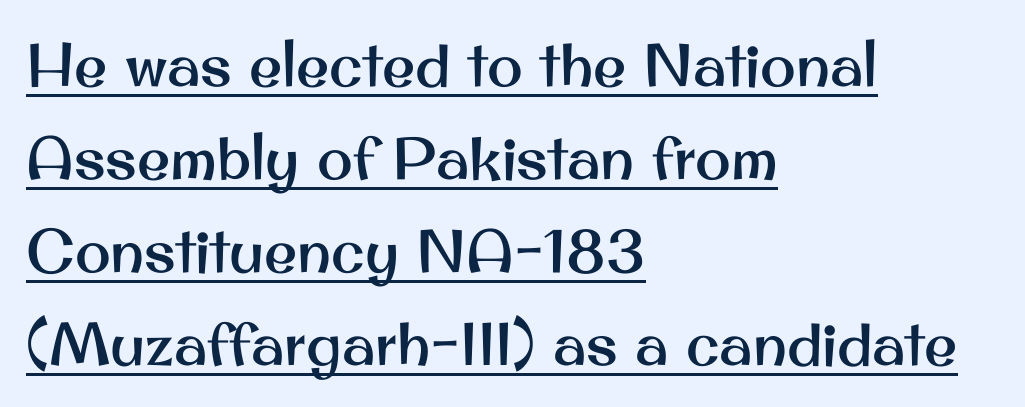
Notice how the passage keeps a crisp vertical edge on the left only. Looks like regular typesetting: each glyph gets only the width it needs. You can see a thin bar hugging the bottom of the glyphs. A typesetter would call this zero additional tracking. Rendered with straight, roman letterforms.
